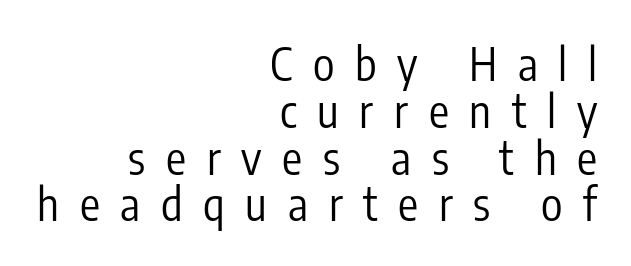
{"serif": "no", "italic": "no", "bold": "no", "weight": "regular", "width": "condensed", "stroke_contrast": "low", "x_height": "medium", "monospaced": "no", "underline": "no", "align": "right", "line_spacing": "tight", "line_spacing_ratio": 1.04, "letter_spacing": "wide", "letter_spacing_em": 0.46, "glyph_px": 45}
